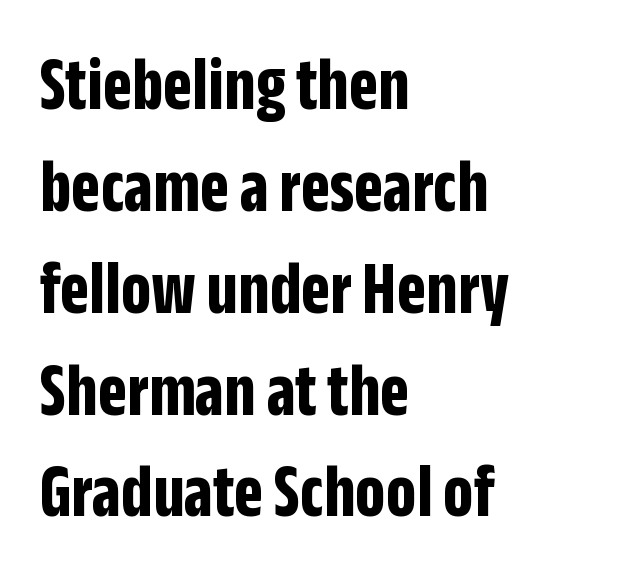
The letters advance in unequal steps, a hallmark of proportional type. The passage shown is emphatically bold. The type family on display is of the sans-serif kind. Summary of vertical rhythm: regular, with standard interline spacing.
